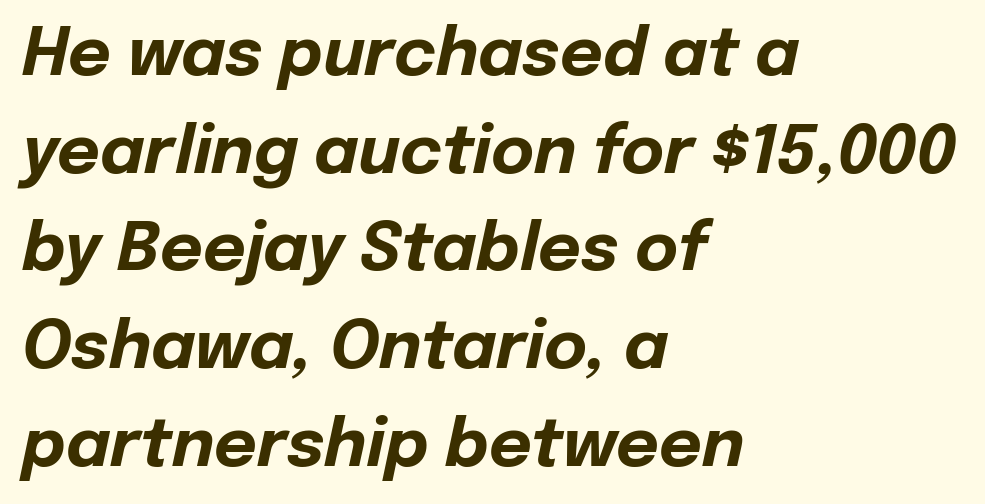
Q: Is the text bold? A: Yes.
Q: Is the text italic (slanted)? A: Yes, it leans right by about 12 degrees.
Q: Is the text underlined? A: No.
Q: How is the paragraph aligned? A: Left-aligned.
Q: Is the spacing between letters normal or unusually wide? A: Normal.
Q: Is the spacing between lines tight, normal or loose? A: Normal.
Q: Width (condensed, normal, or wide)? A: Normal.
Q: Stroke contrast? A: Low.
Q: x-height? A: Medium.
Q: Monospaced? A: No.
